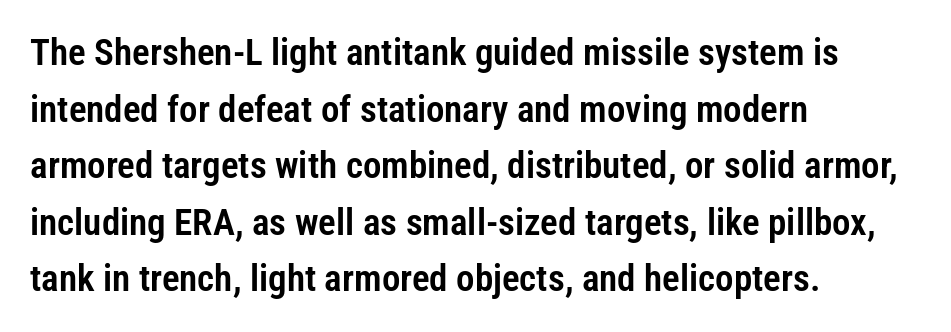
The image shows 37 px condensed sans-serif type, upright; set left-aligned, normal line spacing (1.53x), normal letter spacing, not underlined; low stroke contrast and a medium x-height.
